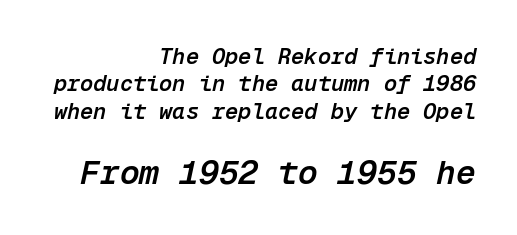
{"italic": "yes", "lean": "right", "slant_degrees": 12, "bold": "semi", "weight": "semibold", "width": "normal", "stroke_contrast": "low", "x_height": "medium", "monospaced": "yes", "underline": "no", "align": "right", "line_spacing": "normal", "line_spacing_ratio": 1.25, "letter_spacing": "normal", "letter_spacing_em": 0.0, "larger_block": "second", "size_ratio": 1.5, "glyph_px": 33}
